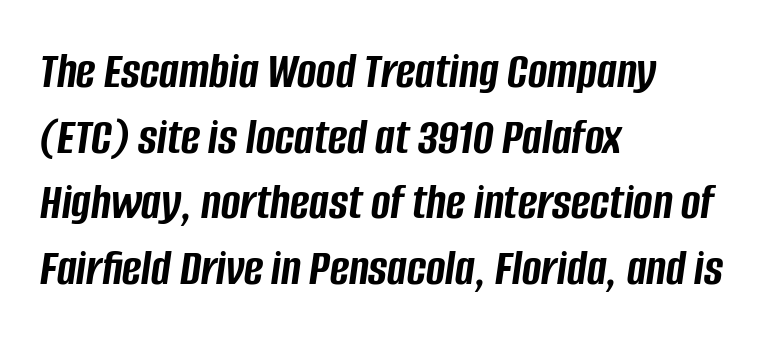
Q: Is the text bold? A: Yes.
Q: Is the text italic (slanted)? A: Yes, it leans right by about 8 degrees.
Q: Is the text underlined? A: No.
Q: How is the paragraph aligned? A: Left-aligned.
Q: Is the spacing between letters normal or unusually wide? A: Normal.
Q: Is the spacing between lines tight, normal or loose? A: Normal.
Q: Width (condensed, normal, or wide)? A: Condensed.
Q: Stroke contrast? A: Low.
Q: x-height? A: Large.
Q: Monospaced? A: No.
